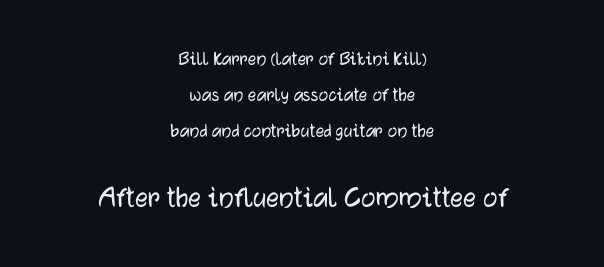
Q: Is the text italic (slanted)? A: No, it is upright.
Q: Is the typeface a serif or a sans-serif typeface? A: Sans-serif.
Q: Is the text underlined? A: No.
Q: How is the paragraph aligned? A: Centered.
Q: Is the spacing between letters normal or unusually wide? A: Normal.
Q: Which block of text is set in a larger size, the first (top) or the second (bottom)? A: The second (bottom) one.
Q: Width (condensed, normal, or wide)? A: Normal.
Q: Stroke contrast? A: Low.
Q: x-height? A: Medium.
Q: Monospaced? A: No.
